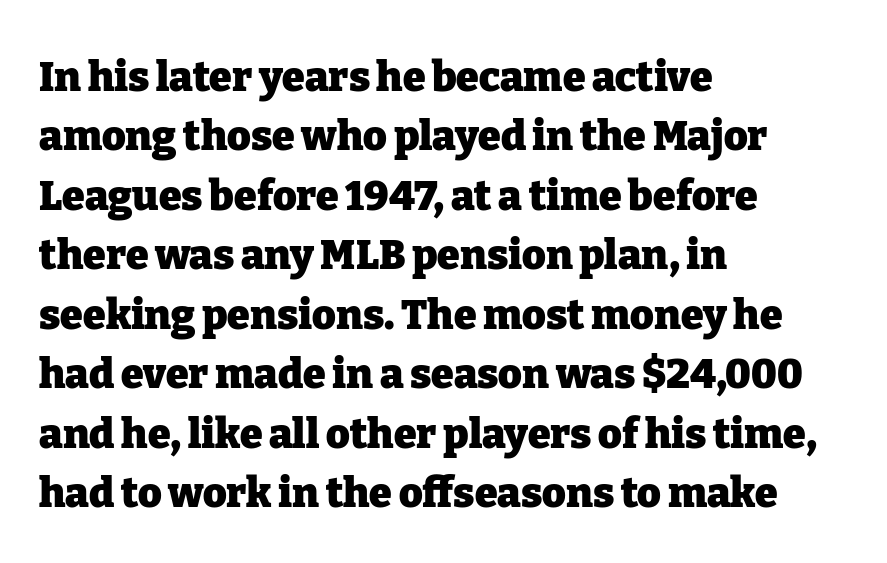
Nobody touched the tracking dial on this one. The passage is arranged the way most books set body copy — flush left. Letterform terminals end in serifs throughout the passage. Strong, thick strokes mark this as bold type.
